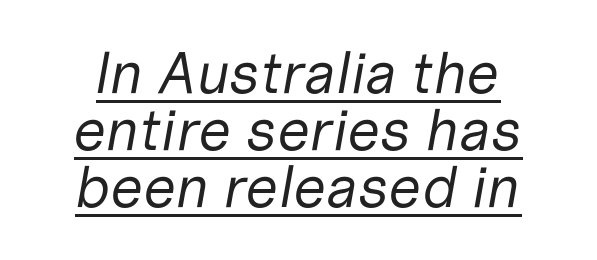
The paragraph shown floats in the horizontal middle. Letter spacing: default. The letters look calm and open, with moderate or lighter stems. Cramped leading. Slanted lettering throughout. The letters advance in unequal steps, a hallmark of proportional type.
